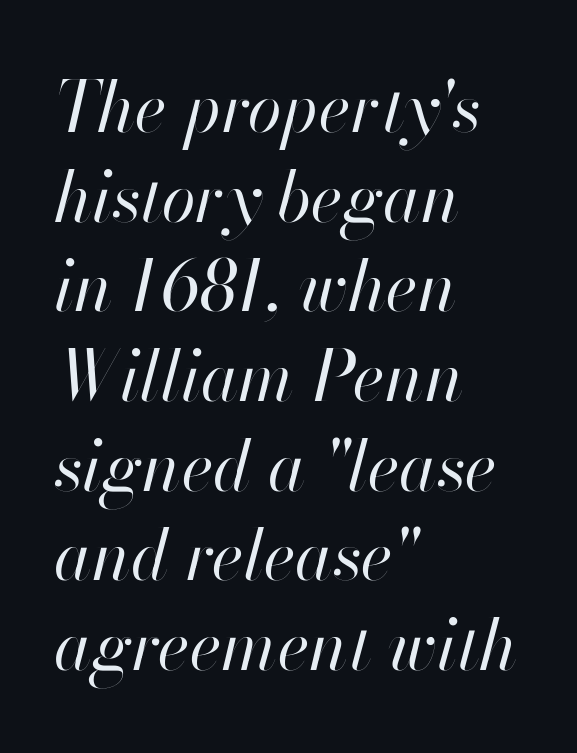
Q: Is the text bold? A: No.
Q: Is the text italic (slanted)? A: Yes, it leans right by about 13 degrees.
Q: Is the text underlined? A: No.
Q: How is the paragraph aligned? A: Left-aligned.
Q: Is the spacing between letters normal or unusually wide? A: Normal.
Q: Is the spacing between lines tight, normal or loose? A: Normal.
Q: Width (condensed, normal, or wide)? A: Normal.
Q: Stroke contrast? A: High.
Q: x-height? A: Small.
Q: Monospaced? A: No.
